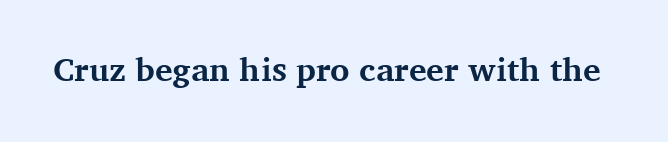
Strokes here are thick enough to call this a true bold. Posture: straight, roman, zero tilt. Characters follow at the spacing the type designer built in. Is this a fixed-width face? No — the glyphs have proportional, varying widths.
